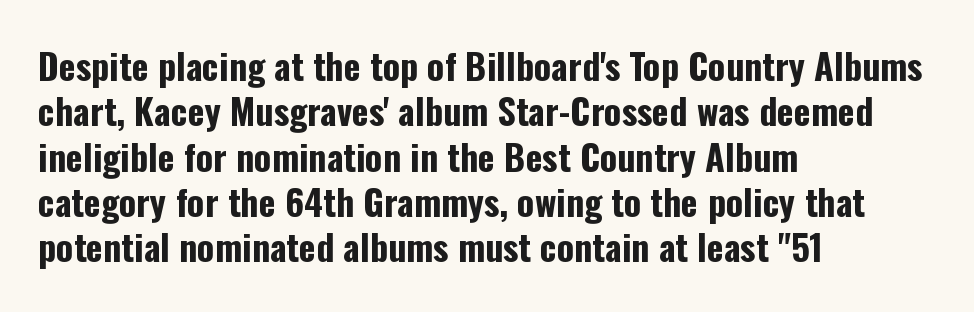
{"serif": "no", "italic": "no", "bold": "yes", "weight": "bold", "width": "condensed", "stroke_contrast": "low", "x_height": "medium", "monospaced": "no", "underline": "no", "align": "left", "line_spacing": "normal", "line_spacing_ratio": 1.26, "letter_spacing": "normal", "letter_spacing_em": 0.0, "glyph_px": 36}
